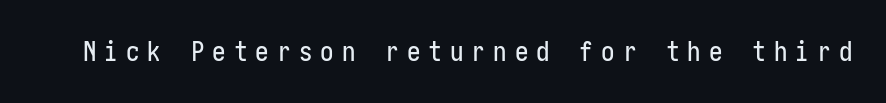
Q: Is the text italic (slanted)? A: No, it is upright.
Q: Is the text underlined? A: No.
Q: Is the spacing between letters normal or unusually wide? A: Unusually wide.
